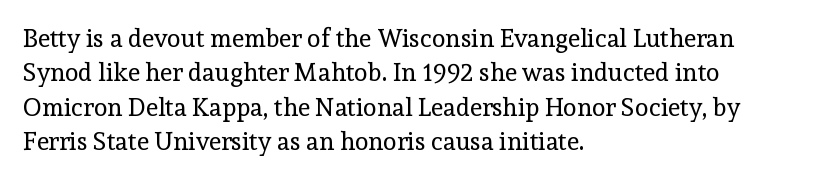
The image shows 25 px text type, upright; set left-aligned, normal line spacing (1.38x), normal letter spacing, not underlined.
